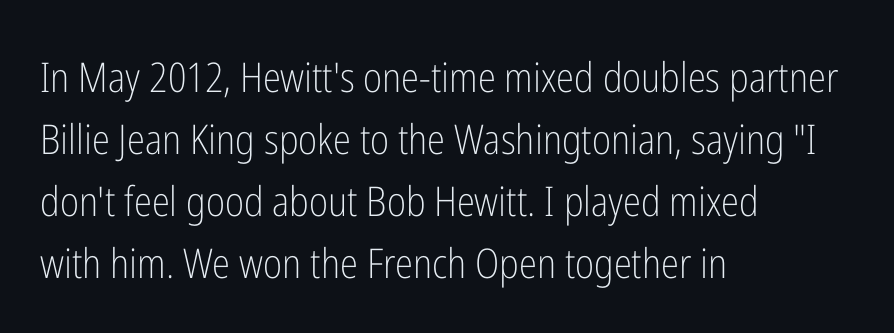
Q: Is the text bold? A: No.
Q: Is the text italic (slanted)? A: No, it is upright.
Q: Is the typeface a serif or a sans-serif typeface? A: Sans-serif.
Q: Is the text underlined? A: No.
Q: How is the paragraph aligned? A: Left-aligned.
Q: Is the spacing between letters normal or unusually wide? A: Normal.
Q: Is the spacing between lines tight, normal or loose? A: Normal.
Q: Width (condensed, normal, or wide)? A: Condensed.
Q: Stroke contrast? A: Low.
Q: x-height? A: Medium.
Q: Monospaced? A: No.
